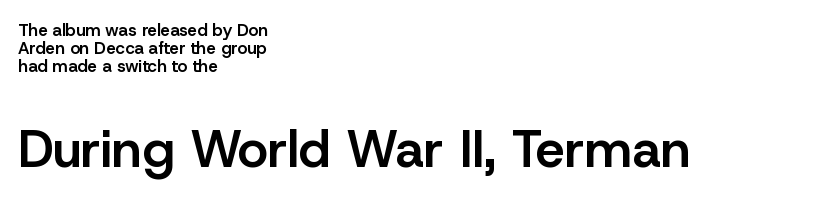
{"serif": "no", "italic": "no", "bold": "semi", "weight": "semibold", "width": "normal", "stroke_contrast": "low", "x_height": "medium", "monospaced": "no", "underline": "no", "align": "left", "line_spacing": "tight", "line_spacing_ratio": 1.07, "letter_spacing": "normal", "letter_spacing_em": 0.0, "larger_block": "second", "size_ratio": 3.06, "glyph_px": 52}
